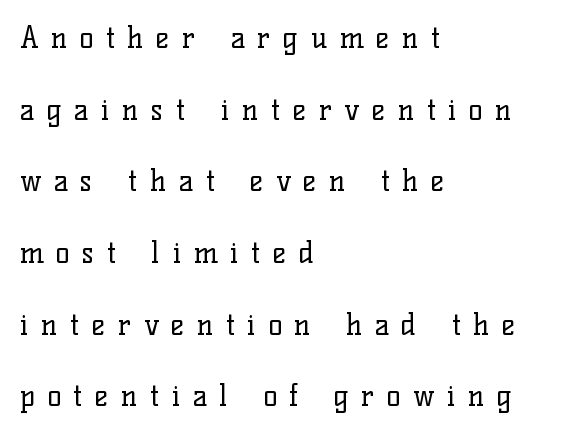
The image shows 29 px regular-weight serif type, upright; set left-aligned, loose line spacing (2.47x), unusually wide letter spacing (+0.43 em), not underlined; low stroke contrast and a medium x-height.
